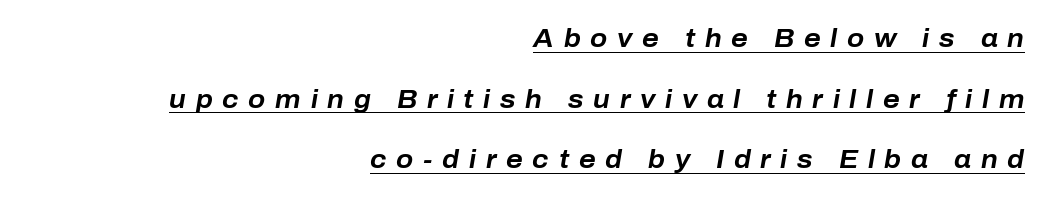
The face used here has a pronounced slope to its letters. In terms of letterspacing, this is a distinctly airy, spread setting. The line-height multiplier appears high, well above default. Does a line run under the words? Yes, clearly. Horizontally, the lines are justified to the trailing edge only. The typesetting leans heavy: a genuine bold.
